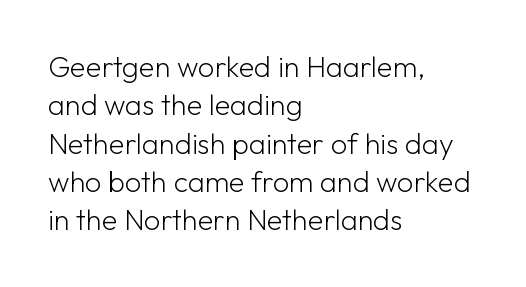
Q: Is the text bold? A: No.
Q: Is the text italic (slanted)? A: No, it is upright.
Q: Is the typeface a serif or a sans-serif typeface? A: Sans-serif.
Q: Is the text underlined? A: No.
Q: How is the paragraph aligned? A: Left-aligned.
Q: Is the spacing between letters normal or unusually wide? A: Normal.
Q: Is the spacing between lines tight, normal or loose? A: Normal.
Q: Width (condensed, normal, or wide)? A: Normal.
Q: Stroke contrast? A: Low.
Q: x-height? A: Medium.
Q: Monospaced? A: No.
